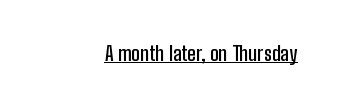
Q: Is the text bold? A: Semi-bold.
Q: Is the text italic (slanted)? A: No, it is upright.
Q: Is the text underlined? A: Yes.
Q: Is the spacing between letters normal or unusually wide? A: Normal.
